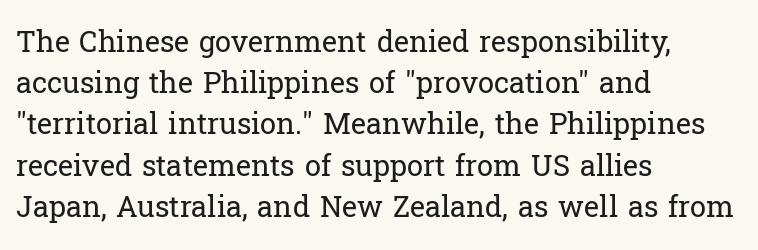
The image shows 29 px regular-weight serif type, upright; set left-aligned, normal line spacing (1.42x), normal letter spacing, not underlined; low stroke contrast and a medium x-height.
